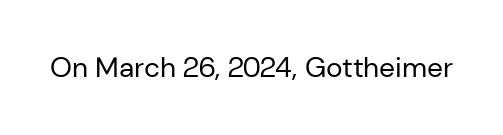
{"serif": "no", "italic": "no", "bold": "no", "weight": "regular", "width": "normal", "stroke_contrast": "low", "x_height": "medium", "monospaced": "no", "underline": "no", "letter_spacing": "normal", "letter_spacing_em": 0.0, "glyph_px": 28}
